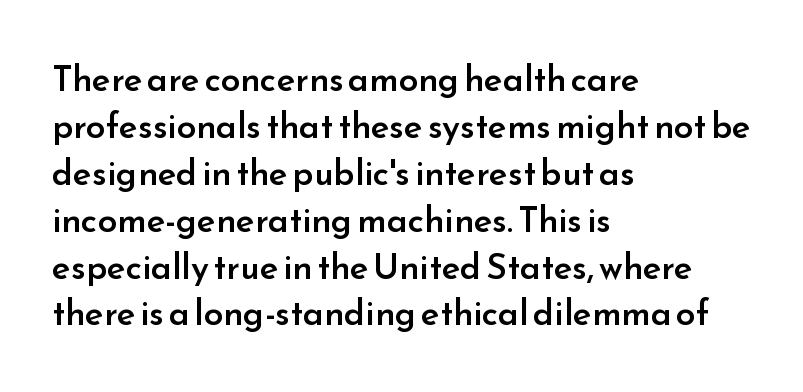
The image shows 35 px semibold sans-serif type, upright; set left-aligned, normal line spacing (1.34x), normal letter spacing, not underlined; low stroke contrast and a small x-height.
